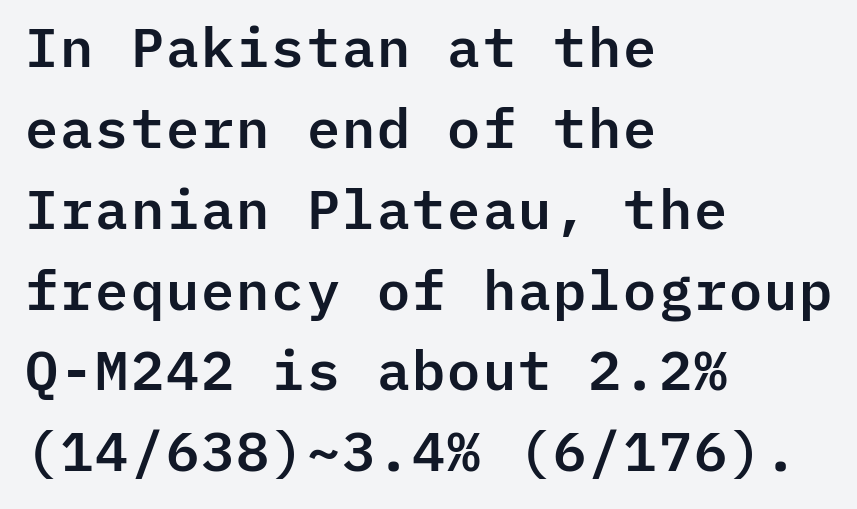
{"serif": "no", "italic": "no", "width": "normal", "stroke_contrast": "low", "x_height": "medium", "monospaced": "yes", "underline": "no", "align": "left", "line_spacing": "normal", "line_spacing_ratio": 1.47, "letter_spacing": "normal", "letter_spacing_em": 0.0, "glyph_px": 55}
